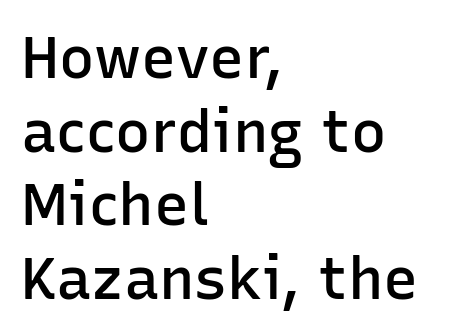
The image shows 59 px semibold sans-serif type, upright; set left-aligned, normal line spacing (1.25x), normal letter spacing, not underlined; low stroke contrast and a medium x-height.
